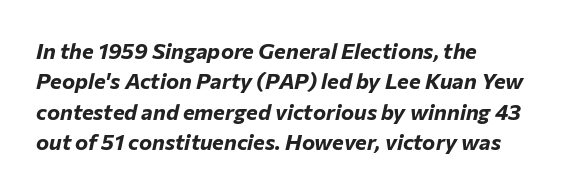
{"italic": "yes", "lean": "right", "slant_degrees": 12, "bold": "yes", "underline": "no", "align": "left", "line_spacing": "normal", "line_spacing_ratio": 1.38, "letter_spacing": "normal", "letter_spacing_em": 0.0, "glyph_px": 22}
